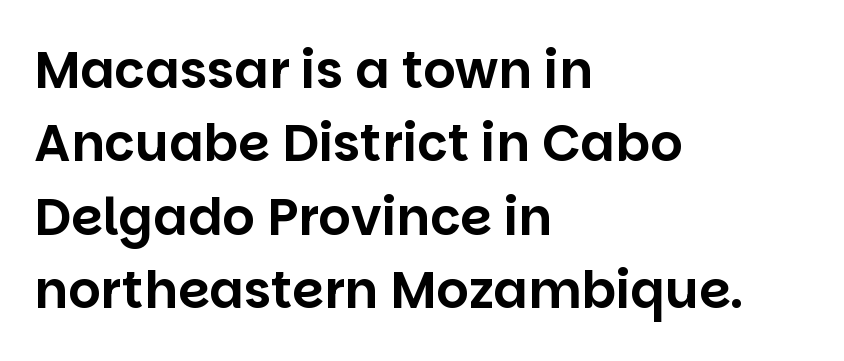
The image shows 51 px sans-serif type, upright; set left-aligned, normal line spacing (1.44x), normal letter spacing, not underlined; low stroke contrast and a large x-height.
